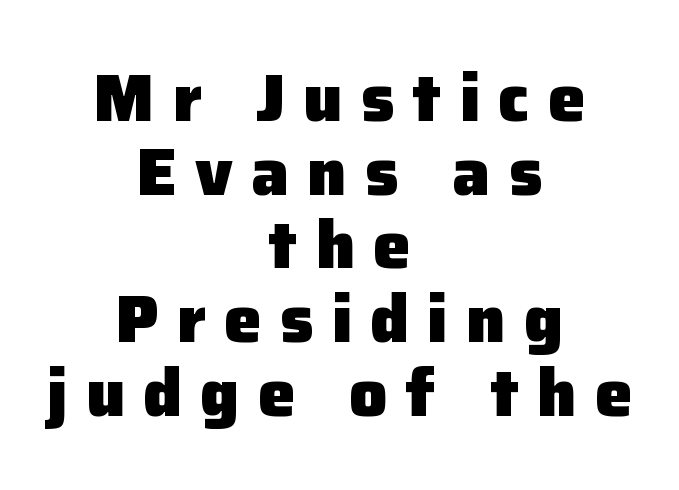
The image shows 67 px heavy sans-serif type, upright; set centered, tight line spacing (1.1x), unusually wide letter spacing (+0.27 em), not underlined; low stroke contrast and a medium x-height.
